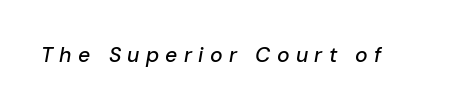
These lines have a slow, spaced-out rhythm from letter to letter. Quick note: underline off. Yep, that's italic — everything's leaning.
